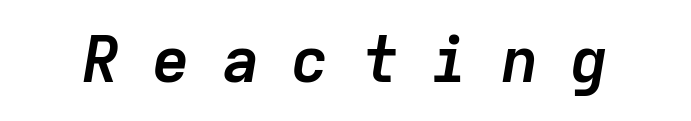
Q: Is the text bold? A: Yes.
Q: Is the text italic (slanted)? A: Yes, it leans right by about 9 degrees.
Q: Is the text underlined? A: No.
Q: Is the spacing between letters normal or unusually wide? A: Unusually wide.
Q: Width (condensed, normal, or wide)? A: Normal.
Q: Stroke contrast? A: Low.
Q: x-height? A: Medium.
Q: Monospaced? A: Yes.
